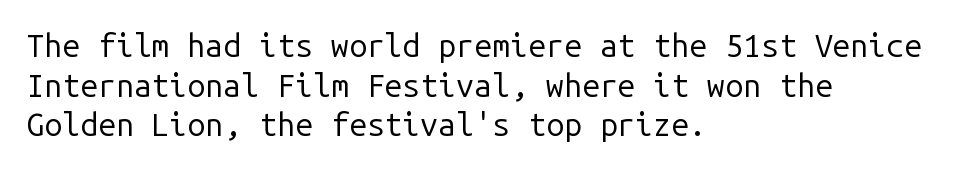
Q: Is the text bold? A: No.
Q: Is the text italic (slanted)? A: No, it is upright.
Q: Is the typeface a serif or a sans-serif typeface? A: Sans-serif.
Q: Is the text underlined? A: No.
Q: How is the paragraph aligned? A: Left-aligned.
Q: Is the spacing between letters normal or unusually wide? A: Normal.
Q: Width (condensed, normal, or wide)? A: Normal.
Q: Stroke contrast? A: Low.
Q: x-height? A: Medium.
Q: Monospaced? A: Yes.
